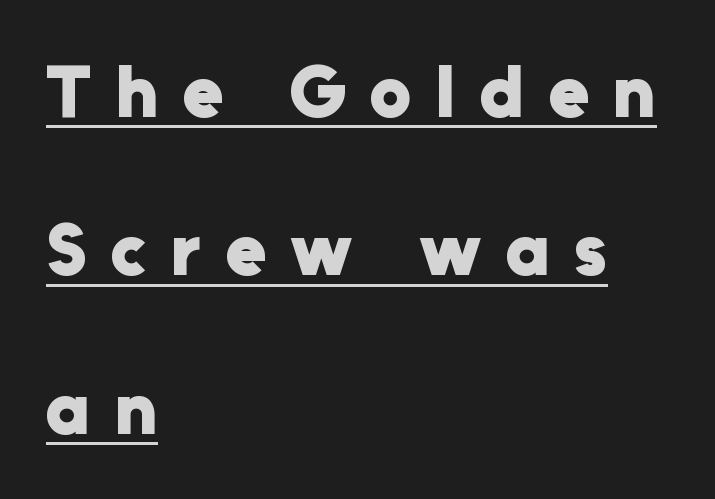
The specimen reads as upright at a glance. Note the varied advance widths — an 'i' is clearly narrower than an 'm'. Is the letter spacing exaggerated? Yes — the characters are pushed far apart. The designer went with a sans here, leaving each stem footless. The rag falls on the right side of this text block.
